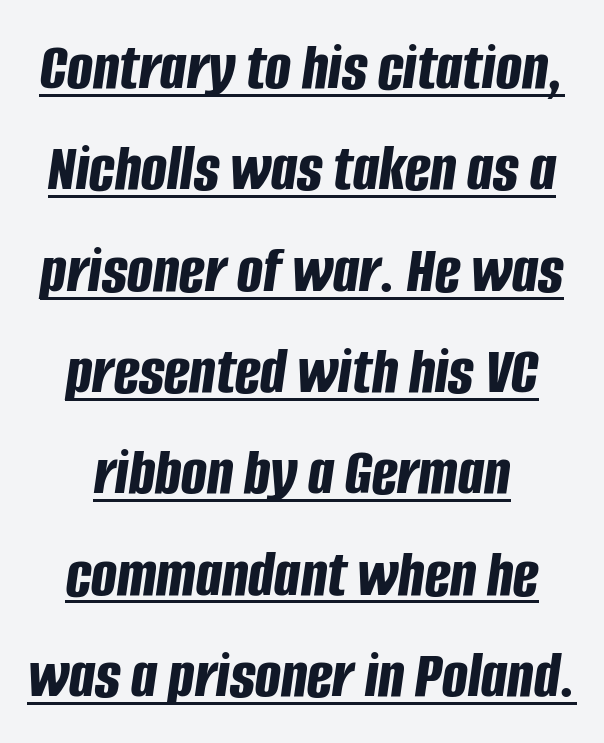
Q: Is the text bold? A: Yes.
Q: Is the text italic (slanted)? A: Yes, it leans right by about 8 degrees.
Q: Is the text underlined? A: Yes.
Q: Is the spacing between letters normal or unusually wide? A: Normal.
Q: Is the spacing between lines tight, normal or loose? A: Normal.
Q: Width (condensed, normal, or wide)? A: Condensed.
Q: Stroke contrast? A: Low.
Q: x-height? A: Large.
Q: Monospaced? A: No.
